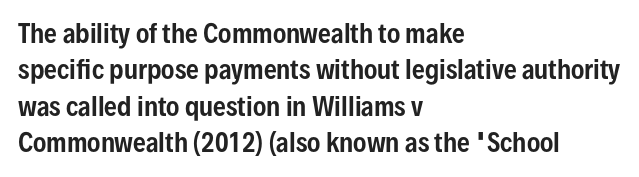
Q: Is the text italic (slanted)? A: No, it is upright.
Q: Is the text underlined? A: No.
Q: How is the paragraph aligned? A: Left-aligned.
Q: Is the spacing between letters normal or unusually wide? A: Normal.
Q: Is the spacing between lines tight, normal or loose? A: Normal.
